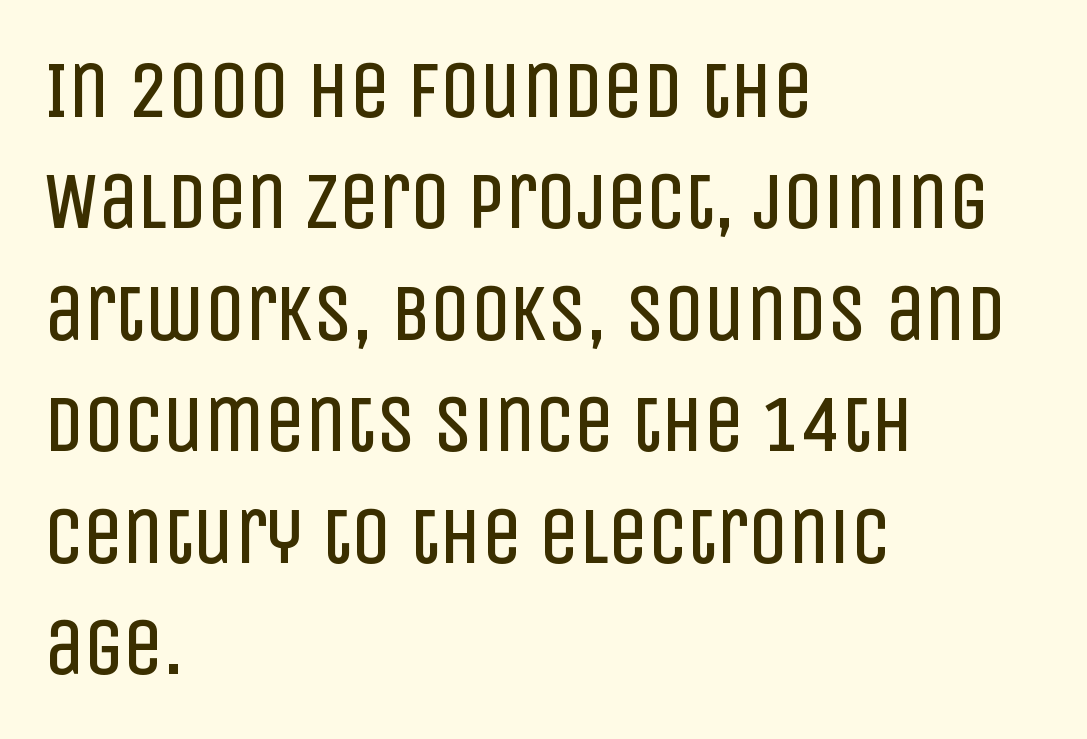
The image shows 79 px regular-weight, condensed sans-serif type, upright; set left-aligned, normal line spacing (1.41x), normal letter spacing, not underlined; low stroke contrast and a large x-height.
